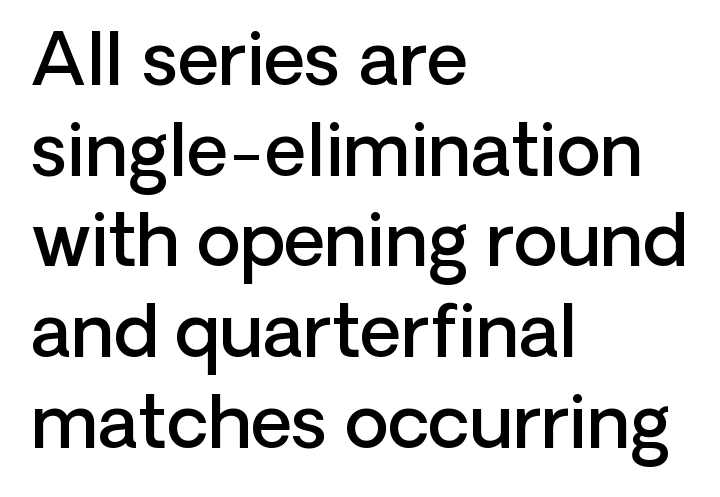
Default kerning and tracking; the words read as compact shapes. Character widths vary here, with narrow letters taking less room than wide ones. What kind of face is this? One without serifs — a sans. No italicization has been applied; the sample stays upright. The string is rendered with underlining switched off. Horizontally, the lines are justified to the leading edge only.
